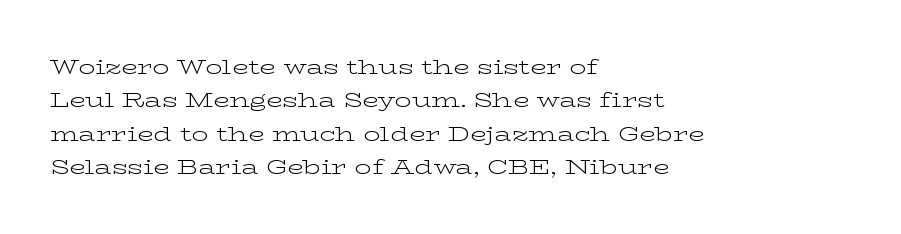
{"italic": "no", "bold": "no", "underline": "no", "align": "left", "line_spacing": "normal", "line_spacing_ratio": 1.59, "letter_spacing": "normal", "letter_spacing_em": 0.0, "glyph_px": 21}
